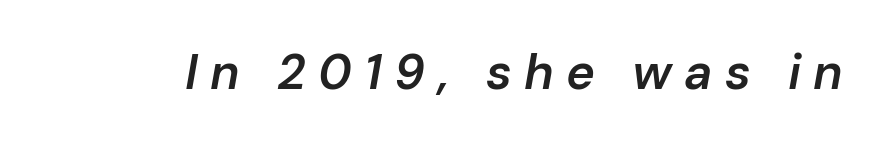
The specimen omits any rule beneath the text block's lines. Spacing verdict: proportional, widths tailored to each character. Quick note: italic. The characters look somewhat weighty, a semibold short of true bold. Each word looks stretched out because of the extra space between its letters.
